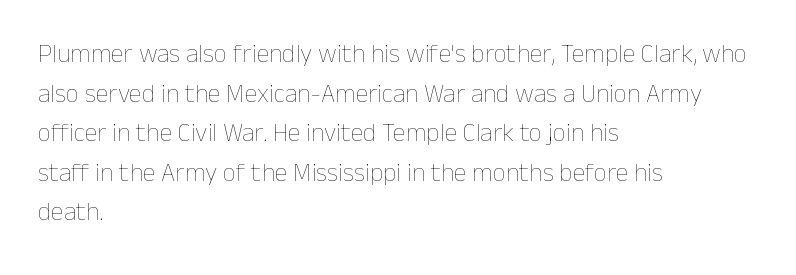
The block of text has a typical density, with ordinary space between rows. The line texture is even and compact thanks to regular tracking. Nothing heavy about these letters — not bold at all. Which margin do the lines hug? The left one — the right edge is uneven.
